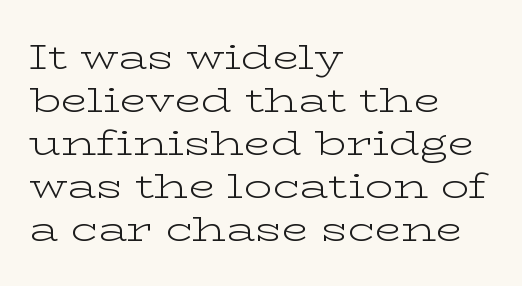
{"serif": "yes", "italic": "no", "bold": "no", "weight": "light", "width": "wide", "stroke_contrast": "low", "x_height": "medium", "monospaced": "no", "underline": "no", "align": "left", "line_spacing_ratio": 1.23, "letter_spacing": "normal", "letter_spacing_em": 0.0, "glyph_px": 35}
